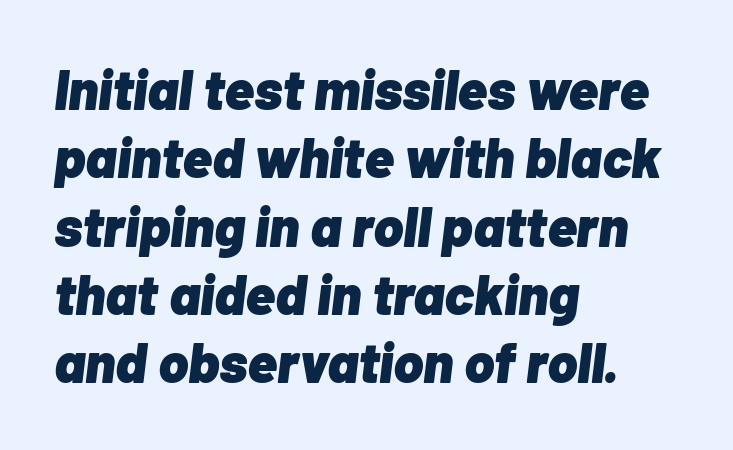
Q: Is the text bold? A: Yes.
Q: Is the text italic (slanted)? A: Yes, it leans right by about 7 degrees.
Q: Is the text underlined? A: No.
Q: How is the paragraph aligned? A: Left-aligned.
Q: Is the spacing between letters normal or unusually wide? A: Normal.
Q: Width (condensed, normal, or wide)? A: Normal.
Q: Stroke contrast? A: Low.
Q: x-height? A: Medium.
Q: Monospaced? A: No.
